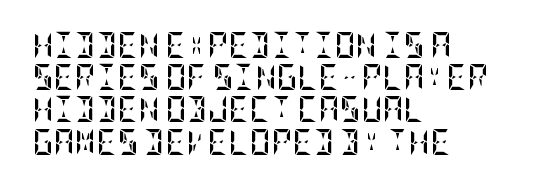
{"italic": "no", "bold": "yes", "underline": "no", "align": "left", "line_spacing_ratio": 1.24, "letter_spacing": "normal", "letter_spacing_em": 0.0, "glyph_px": 26}
